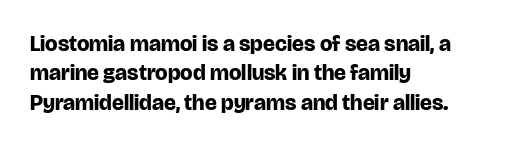
The image shows 22 px bold type, upright; set left-aligned, normal line spacing (1.33x), normal letter spacing, not underlined.
